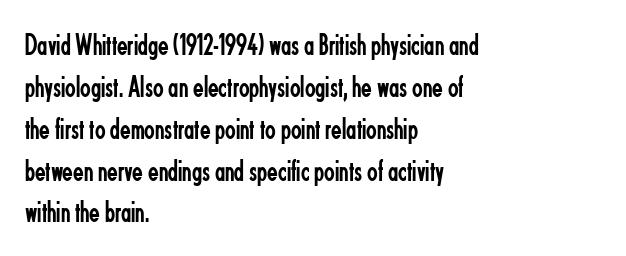
The image shows 31 px regular-weight, condensed sans-serif type, upright; set left-aligned, normal line spacing (1.35x), normal letter spacing, not underlined; low stroke contrast and a small x-height.
